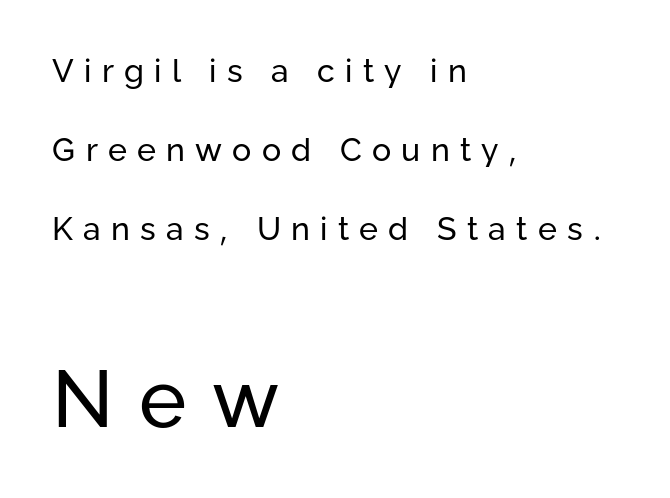
{"serif": "no", "italic": "no", "bold": "no", "weight": "regular", "width": "normal", "stroke_contrast": "low", "x_height": "medium", "monospaced": "no", "underline": "no", "align": "left", "line_spacing": "loose", "line_spacing_ratio": 2.47, "letter_spacing": "wide", "letter_spacing_em": 0.32, "larger_block": "second", "size_ratio": 2.5, "glyph_px": 80}
